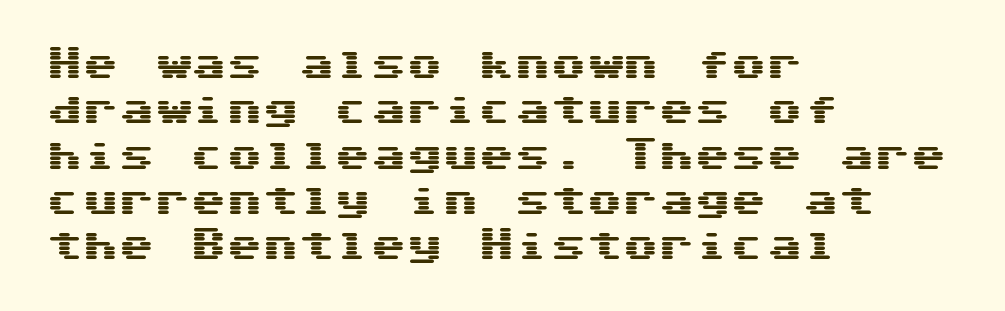
Q: Is the text italic (slanted)? A: No, it is upright.
Q: Is the typeface a serif or a sans-serif typeface? A: Sans-serif.
Q: Is the text underlined? A: No.
Q: How is the paragraph aligned? A: Left-aligned.
Q: Is the spacing between letters normal or unusually wide? A: Normal.
Q: Is the spacing between lines tight, normal or loose? A: Normal.
Q: Width (condensed, normal, or wide)? A: Wide.
Q: Stroke contrast? A: Medium.
Q: x-height? A: Medium.
